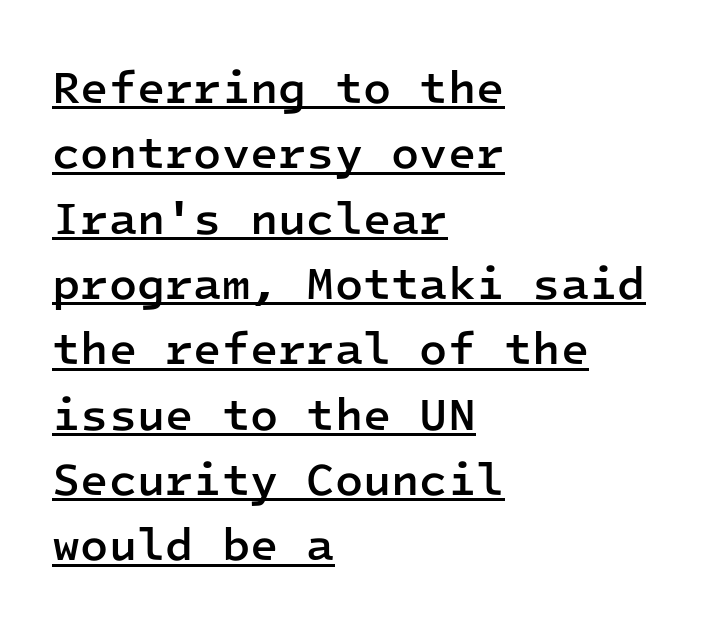
Rows of type keep a routine distance in the vertical direction. These characters rest on top of a visible drawn line. I'd call this a sans setting — the letters go barefoot. The passage shown is typed in a monospace face where columns stay perfectly aligned.
